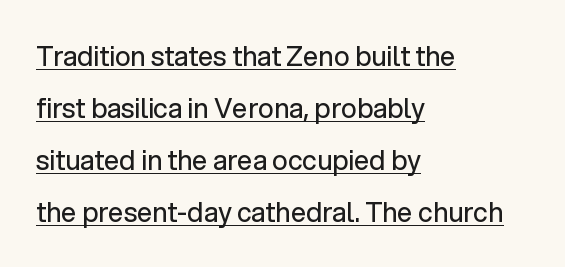
{"italic": "no", "bold": "no", "underline": "yes", "align": "left", "line_spacing": "loose", "line_spacing_ratio": 1.92, "letter_spacing": "normal", "letter_spacing_em": 0.0, "glyph_px": 27}
